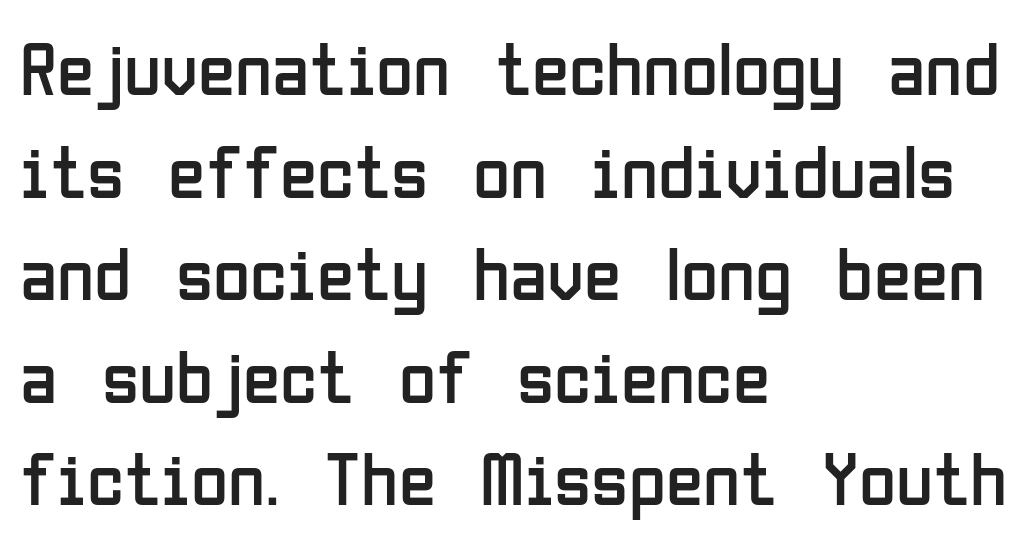
{"serif": "no", "italic": "no", "bold": "no", "weight": "regular", "width": "condensed", "stroke_contrast": "low", "x_height": "medium", "monospaced": "no", "underline": "no", "align": "left", "line_spacing": "normal", "line_spacing_ratio": 1.35, "letter_spacing": "normal", "letter_spacing_em": 0.0, "glyph_px": 76}
